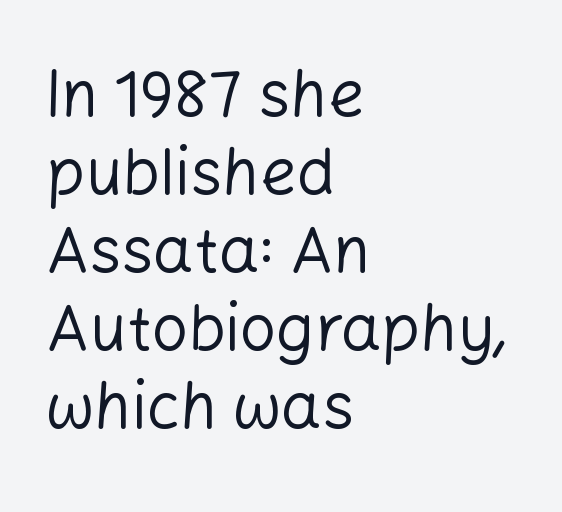
The image shows 64 px regular-weight sans-serif type, upright; set left-aligned, line spacing 1.22x, normal letter spacing, not underlined; low stroke contrast and a medium x-height.
